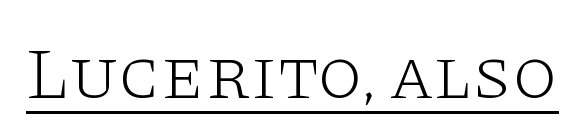
The image shows 73 px light, wide serif type, upright; set normal letter spacing, underlined; low stroke contrast and a large x-height.
